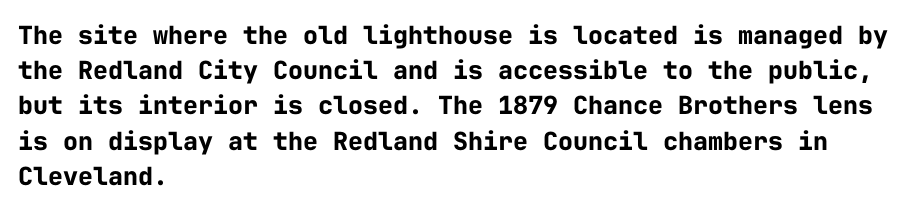
Here the glyphs are tracked normally, forming tight word shapes. Posture: upright roman. Plain, unruled lines of type. Leading matches the norm, producing a regular column.
